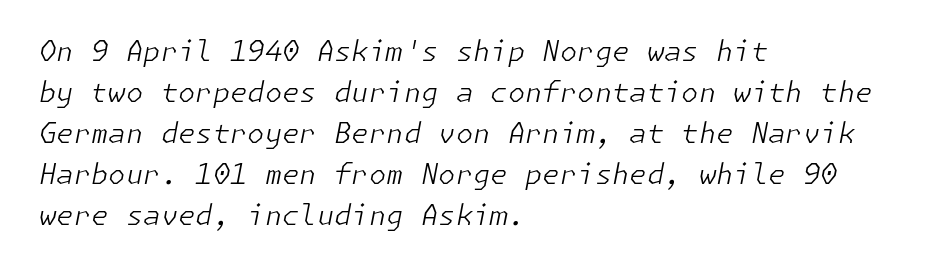
One glance says typical: line gaps are just what's usual. What stands out about the letter spacing? Nothing — it is the standard amount. A light-to-regular cut is what we see here. The lines in this sample share a left origin and differ only in where they stop. Letters rest on an invisible, unmarked baseline. Tall strokes in this sample are angled rather than plumb.
